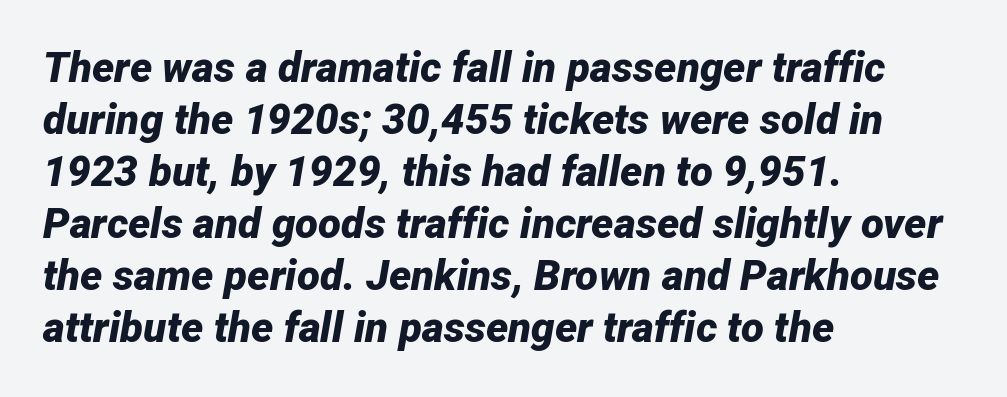
The image shows 42 px bold type, italic (leaning right); set left-aligned, line spacing 1.24x, normal letter spacing, not underlined; low stroke contrast and a medium x-height.
